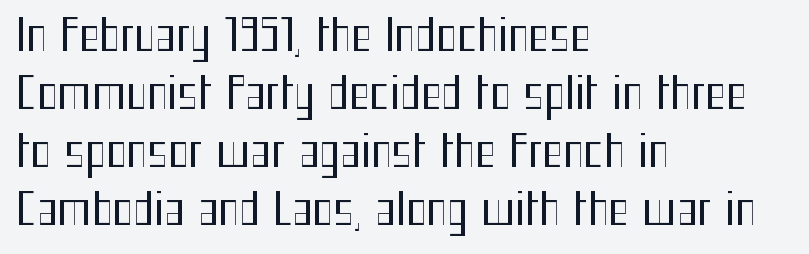
Q: Is the text bold? A: No.
Q: Is the text italic (slanted)? A: No, it is upright.
Q: Is the typeface a serif or a sans-serif typeface? A: Sans-serif.
Q: Is the text underlined? A: No.
Q: How is the paragraph aligned? A: Left-aligned.
Q: Is the spacing between letters normal or unusually wide? A: Normal.
Q: Is the spacing between lines tight, normal or loose? A: Normal.
Q: Width (condensed, normal, or wide)? A: Condensed.
Q: Stroke contrast? A: Medium.
Q: x-height? A: Medium.
Q: Monospaced? A: No.
